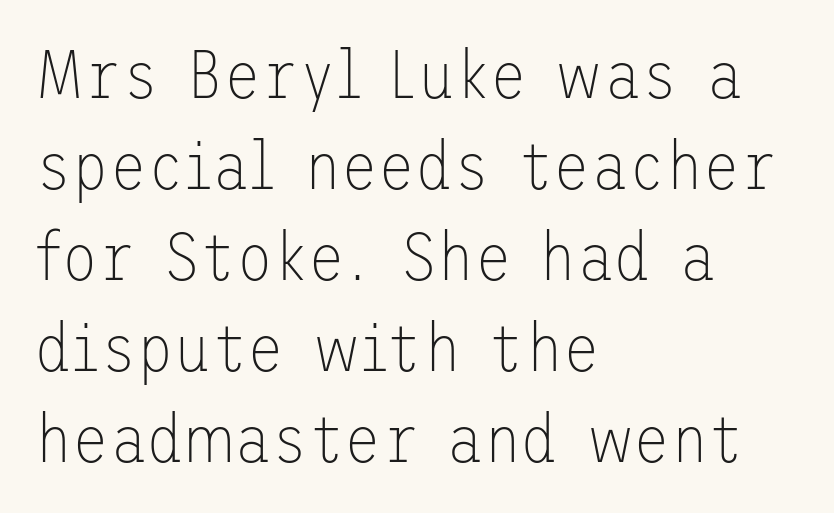
The image shows 68 px thin sans-serif type, upright; set left-aligned, normal line spacing (1.34x), normal letter spacing, not underlined; low stroke contrast and a medium x-height.
